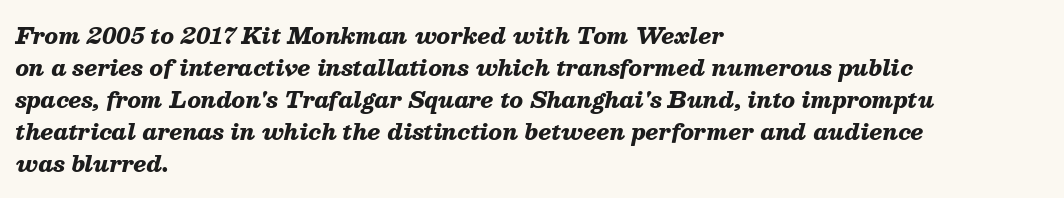
The image shows 22 px bold type, italic (leaning right); set left-aligned, normal line spacing (1.45x), normal letter spacing, not underlined.
